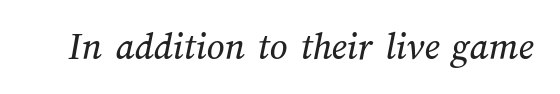
Q: Is the text underlined? A: No.
Q: Is the spacing between letters normal or unusually wide? A: Normal.
Q: Width (condensed, normal, or wide)? A: Normal.
Q: Stroke contrast? A: Medium.
Q: x-height? A: Medium.
Q: Monospaced? A: No.
